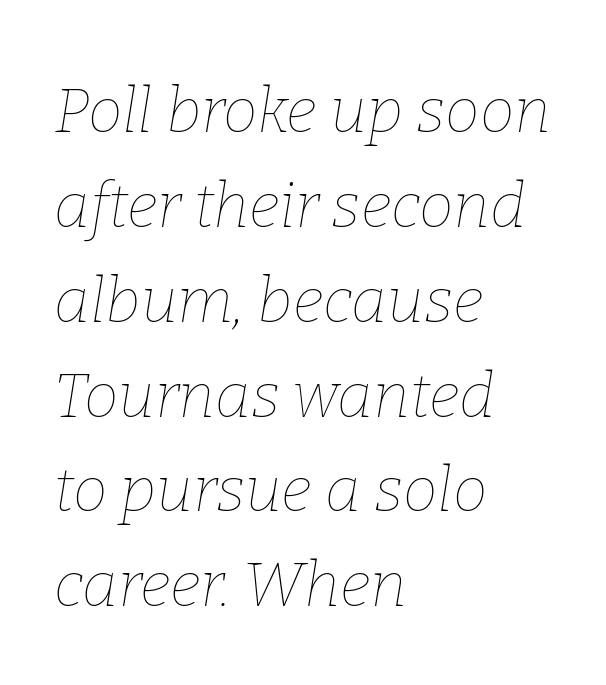
{"italic": "yes", "lean": "right", "slant_degrees": 9, "bold": "no", "weight": "thin", "width": "normal", "stroke_contrast": "low", "x_height": "medium", "monospaced": "no", "underline": "no", "align": "left", "line_spacing": "normal", "line_spacing_ratio": 1.53, "letter_spacing": "normal", "letter_spacing_em": 0.0, "glyph_px": 62}
